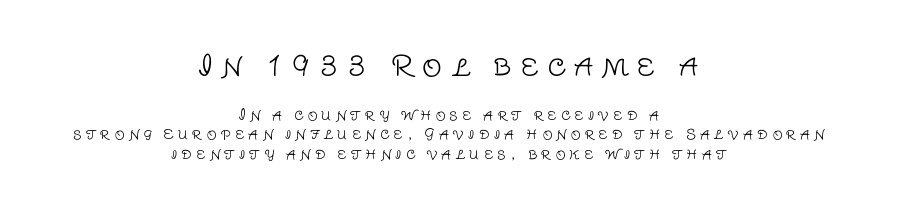
{"serif": "no", "bold": "no", "weight": "light", "width": "normal", "stroke_contrast": "low", "x_height": "large", "monospaced": "no", "underline": "no", "align": "center", "line_spacing": "normal", "line_spacing_ratio": 1.38, "letter_spacing": "wide", "letter_spacing_em": 0.3, "larger_block": "first", "size_ratio": 2.0, "glyph_px": 28}
